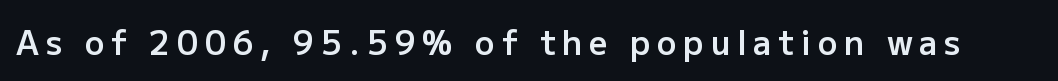
Q: Is the text bold? A: Semi-bold.
Q: Is the text italic (slanted)? A: No, it is upright.
Q: Is the typeface a serif or a sans-serif typeface? A: Sans-serif.
Q: Is the text underlined? A: No.
Q: Is the spacing between letters normal or unusually wide? A: Unusually wide.
Q: Width (condensed, normal, or wide)? A: Normal.
Q: Stroke contrast? A: Low.
Q: x-height? A: Medium.
Q: Monospaced? A: No.
